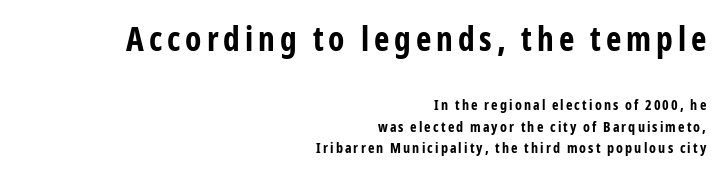
Q: Is the text bold? A: Yes.
Q: Is the text italic (slanted)? A: No, it is upright.
Q: Is the typeface a serif or a sans-serif typeface? A: Sans-serif.
Q: Is the text underlined? A: No.
Q: How is the paragraph aligned? A: Right-aligned.
Q: Is the spacing between lines tight, normal or loose? A: Normal.
Q: Which block of text is set in a larger size, the first (top) or the second (bottom)? A: The first (top) one.
Q: Width (condensed, normal, or wide)? A: Condensed.
Q: Stroke contrast? A: Low.
Q: x-height? A: Medium.
Q: Monospaced? A: No.
